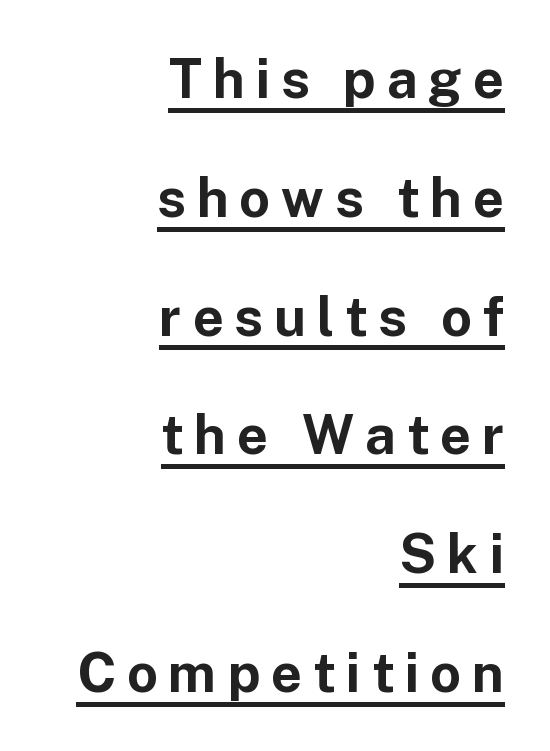
The letters stand upright; this is a roman face. Vertically, the passage feels expansive, rows floating well apart. Is this a fixed-width face? No — the glyphs have proportional, varying widths. You can see a thin bar hugging the bottom of the glyphs.
